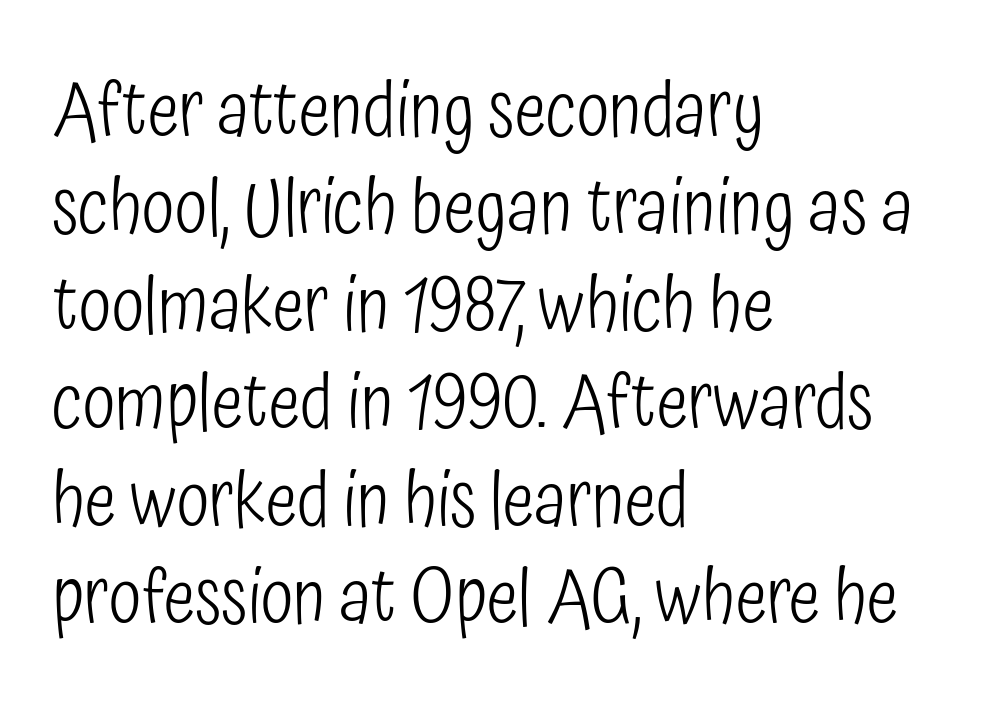
Q: Is the text bold? A: No.
Q: Is the text italic (slanted)? A: No, it is upright.
Q: Is the typeface a serif or a sans-serif typeface? A: Sans-serif.
Q: Is the text underlined? A: No.
Q: How is the paragraph aligned? A: Left-aligned.
Q: Is the spacing between letters normal or unusually wide? A: Normal.
Q: Is the spacing between lines tight, normal or loose? A: Normal.
Q: Width (condensed, normal, or wide)? A: Condensed.
Q: Stroke contrast? A: Low.
Q: x-height? A: Medium.
Q: Monospaced? A: No.
